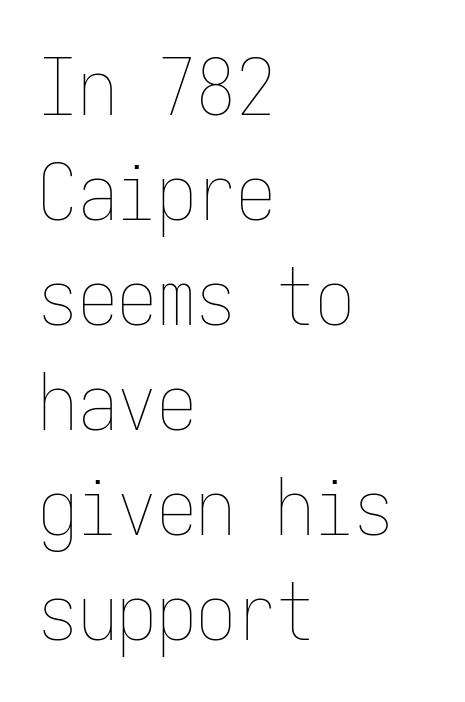
The letters sit at their default tracking, neither squeezed nor spread. Rule under the text: the space is simply empty. Italic? Not at all — the glyphs are vertical. The lines are quadded left. Summary of vertical rhythm: regular, with standard interline spacing.
